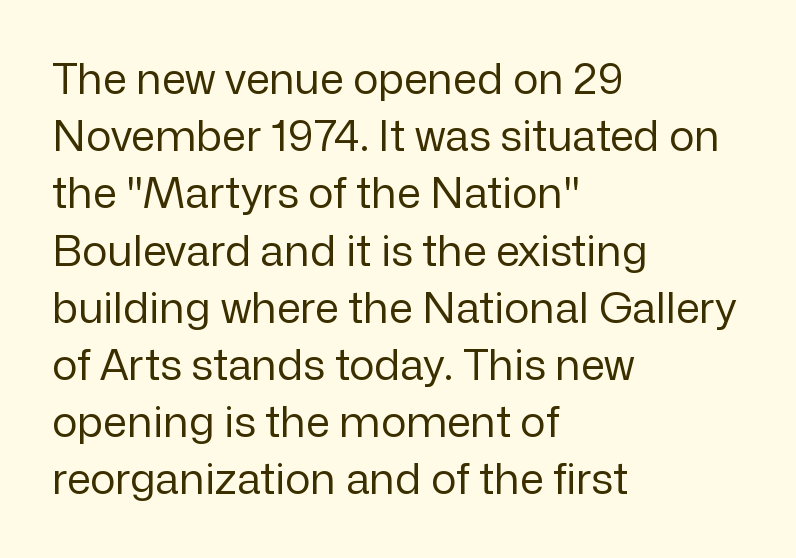
{"serif": "no", "italic": "no", "bold": "no", "weight": "regular", "width": "normal", "stroke_contrast": "low", "x_height": "medium", "monospaced": "no", "underline": "no", "align": "left", "line_spacing": "normal", "line_spacing_ratio": 1.33, "letter_spacing": "normal", "letter_spacing_em": 0.0, "glyph_px": 43}
